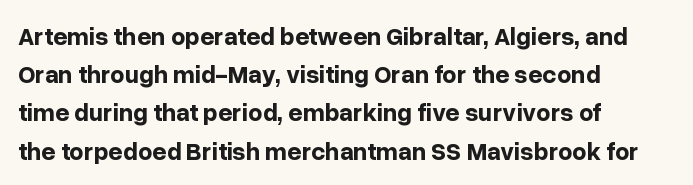
The image shows 25 px bold type, upright; set left-aligned, normal line spacing (1.53x), normal letter spacing, not underlined.
